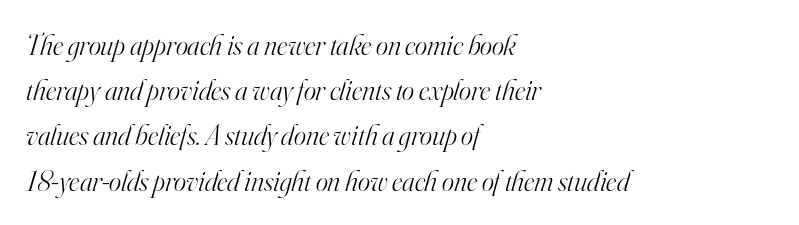
A typesetter would label this face a serif. If you drew a ruler down the left edge, every line would touch it. In terms of leading, this rendering sits right in the middle. Is the letter spacing exaggerated? No — it looks like the ordinary default. If you drew a line through each stem, it would be angled.
